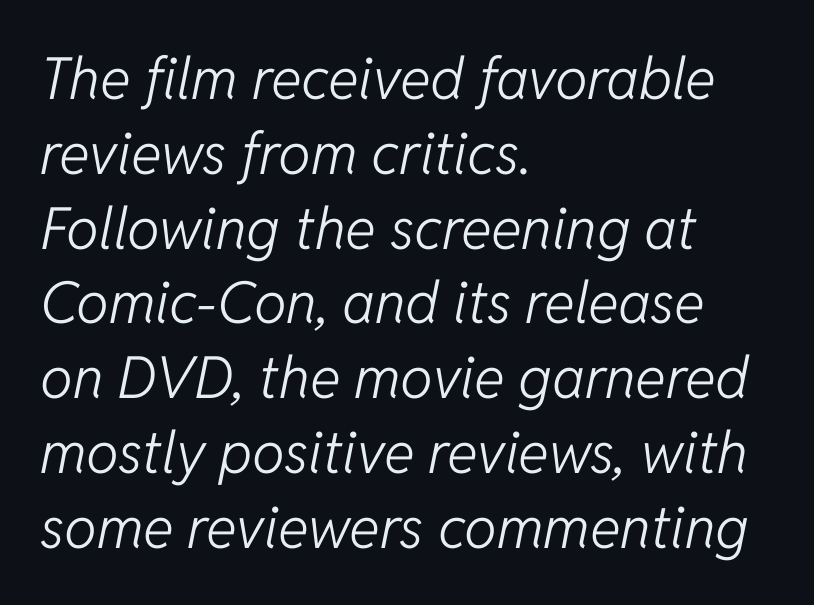
{"italic": "yes", "lean": "right", "slant_degrees": 11, "bold": "no", "weight": "light", "width": "normal", "stroke_contrast": "low", "x_height": "medium", "monospaced": "no", "underline": "no", "align": "left", "line_spacing": "normal", "line_spacing_ratio": 1.29, "letter_spacing": "normal", "letter_spacing_em": 0.0, "glyph_px": 58}
